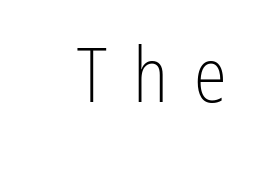
The image shows 75 px light, condensed sans-serif type, upright; set unusually wide letter spacing (+0.35 em), not underlined; low stroke contrast and a medium x-height.
